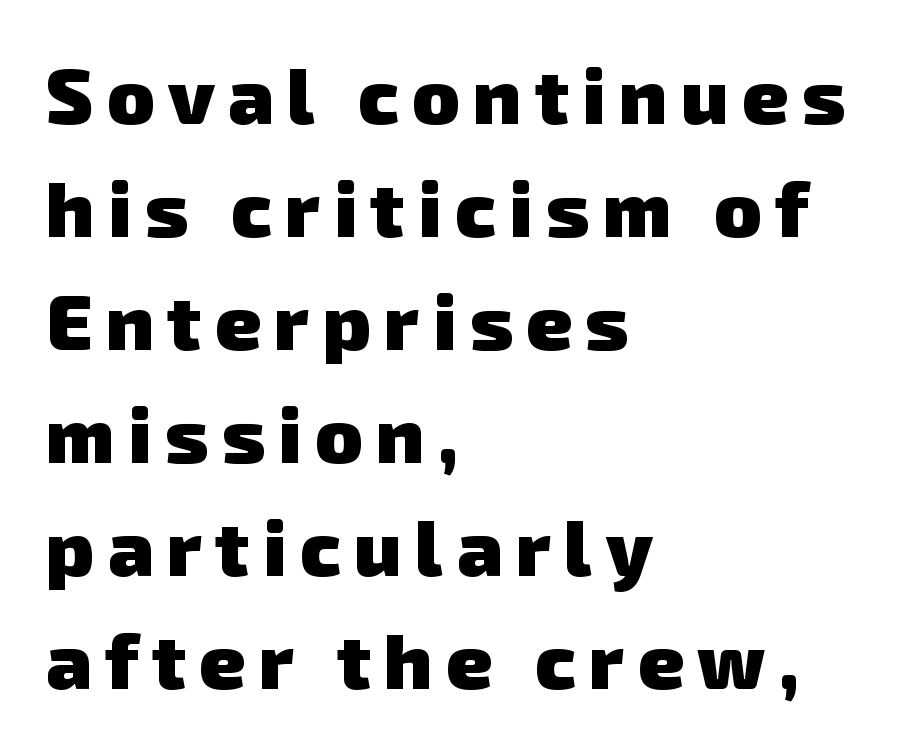
Unlike a traditional serif, this face leaves its strokes unadorned. In terms of leading, this rendering sits right in the middle. You could not count columns in this text — the font is proportionally spaced. Strong, thick strokes mark this as bold type.
